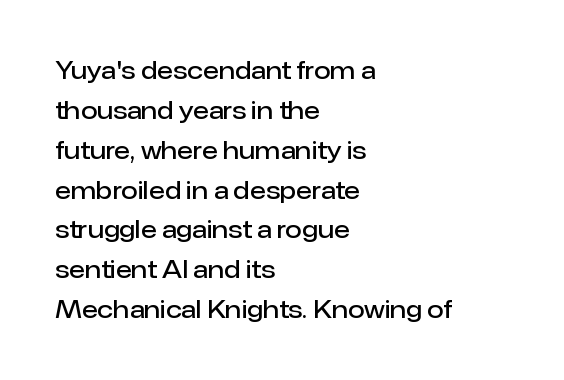
Q: Is the text bold? A: Semi-bold.
Q: Is the text italic (slanted)? A: No, it is upright.
Q: Is the text underlined? A: No.
Q: How is the paragraph aligned? A: Left-aligned.
Q: Is the spacing between letters normal or unusually wide? A: Normal.
Q: Is the spacing between lines tight, normal or loose? A: Normal.
